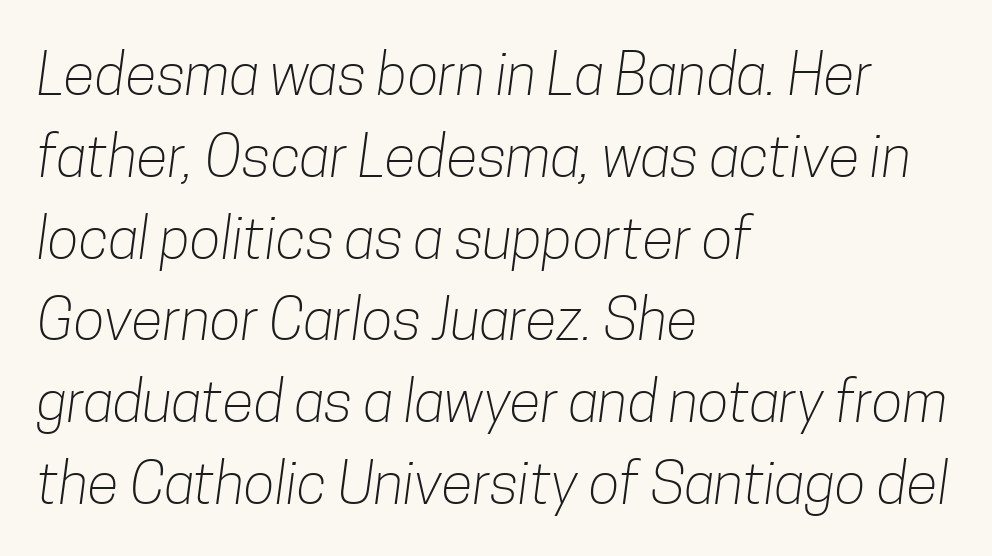
{"serif": "no", "bold": "no", "weight": "light", "width": "condensed", "stroke_contrast": "low", "x_height": "medium", "monospaced": "no", "underline": "no", "align": "left", "line_spacing": "normal", "line_spacing_ratio": 1.41, "letter_spacing": "normal", "letter_spacing_em": 0.0, "glyph_px": 58}
